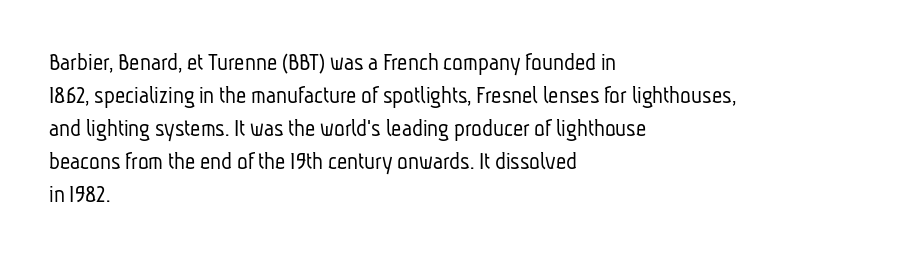
The image shows 25 px text type; set left-aligned, normal line spacing (1.32x), normal letter spacing, not underlined.
